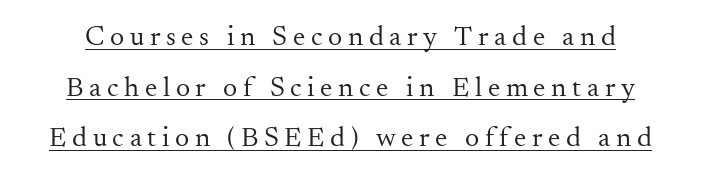
Q: Is the text bold? A: No.
Q: Is the text italic (slanted)? A: No, it is upright.
Q: Is the typeface a serif or a sans-serif typeface? A: Serif.
Q: Is the text underlined? A: Yes.
Q: Is the spacing between letters normal or unusually wide? A: Unusually wide.
Q: Width (condensed, normal, or wide)? A: Normal.
Q: Stroke contrast? A: Medium.
Q: x-height? A: Small.
Q: Monospaced? A: No.
